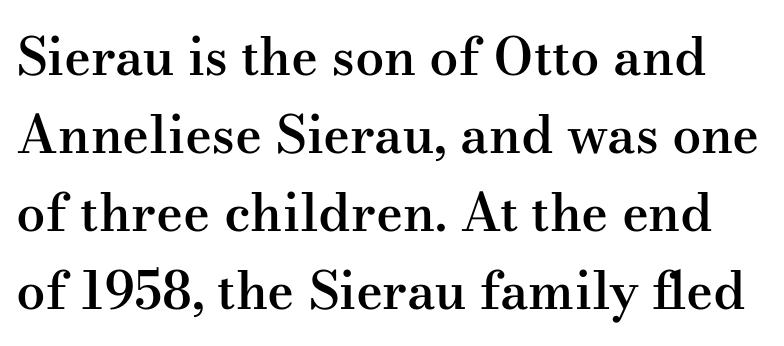
{"serif": "yes", "italic": "no", "bold": "semi", "weight": "semibold", "width": "wide", "stroke_contrast": "medium", "x_height": "small", "monospaced": "no", "underline": "no", "line_spacing": "normal", "line_spacing_ratio": 1.5, "letter_spacing": "normal", "letter_spacing_em": 0.0, "glyph_px": 52}
